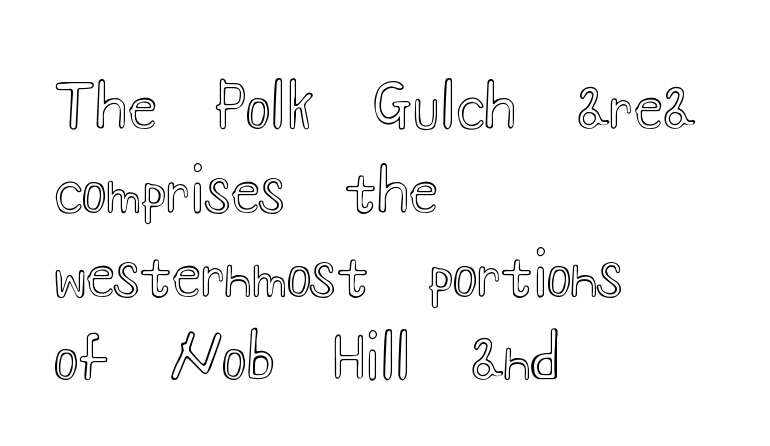
Q: Is the text italic (slanted)? A: No, it is upright.
Q: Is the text underlined? A: No.
Q: How is the paragraph aligned? A: Left-aligned.
Q: Is the spacing between letters normal or unusually wide? A: Normal.
Q: Is the spacing between lines tight, normal or loose? A: Normal.
Q: Width (condensed, normal, or wide)? A: Wide.
Q: x-height? A: Small.
Q: Monospaced? A: No.
